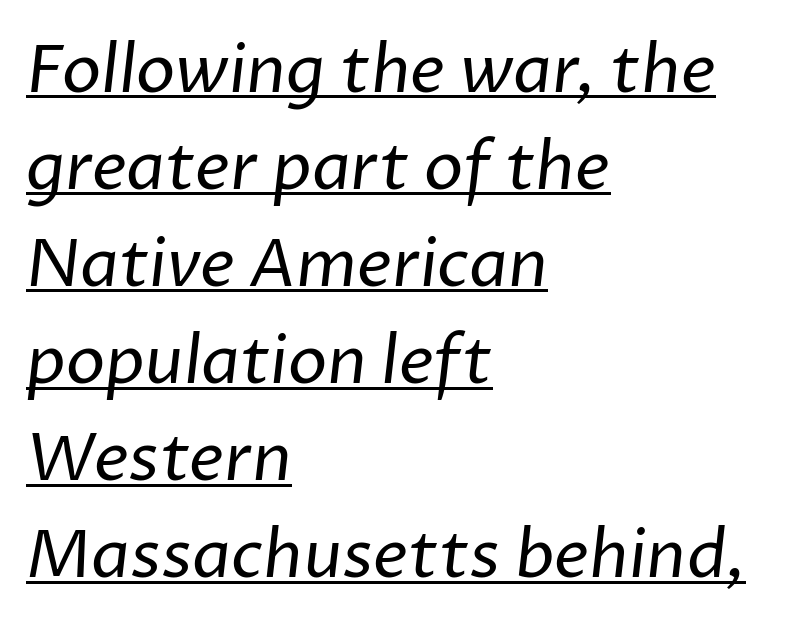
This sample has the flowing, uneven cadence of proportional lettering. The rendering uses the underline text-decoration. A typesetter would label this face a sans. Think standard paragraph weight, or any step lighter than that. The typesetter chose a ragged-right arrangement here.
